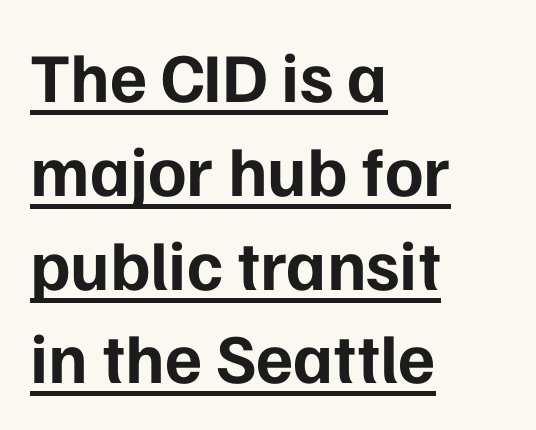
Q: Is the text bold? A: Yes.
Q: Is the text italic (slanted)? A: No, it is upright.
Q: Is the typeface a serif or a sans-serif typeface? A: Sans-serif.
Q: Is the text underlined? A: Yes.
Q: How is the paragraph aligned? A: Left-aligned.
Q: Is the spacing between letters normal or unusually wide? A: Normal.
Q: Is the spacing between lines tight, normal or loose? A: Normal.
Q: Width (condensed, normal, or wide)? A: Normal.
Q: Stroke contrast? A: Low.
Q: x-height? A: Medium.
Q: Monospaced? A: No.
